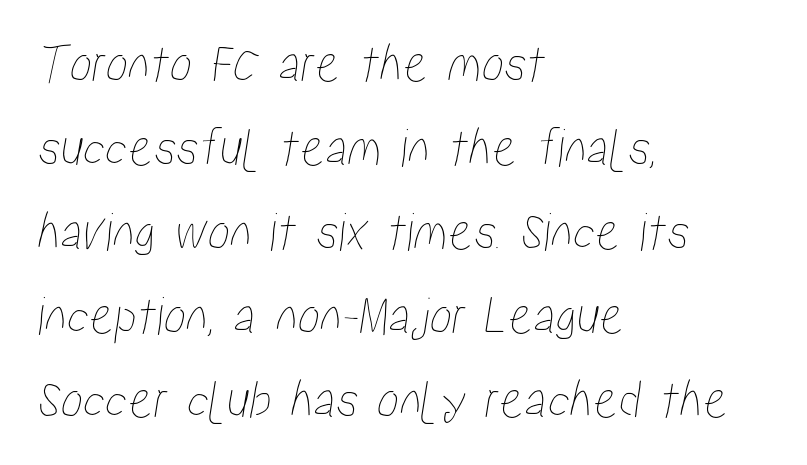
Q: Is the text underlined? A: No.
Q: How is the paragraph aligned? A: Left-aligned.
Q: Is the spacing between letters normal or unusually wide? A: Normal.
Q: Is the spacing between lines tight, normal or loose? A: Normal.
Q: Width (condensed, normal, or wide)? A: Condensed.
Q: Stroke contrast? A: Low.
Q: x-height? A: Medium.
Q: Monospaced? A: No.
